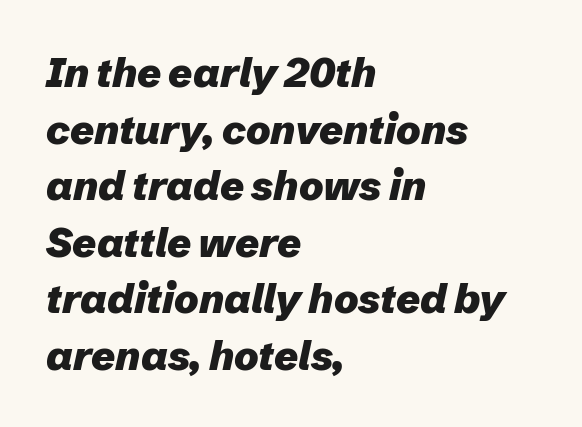
{"italic": "yes", "lean": "right", "slant_degrees": 12, "bold": "yes", "weight": "heavy", "width": "normal", "stroke_contrast": "low", "x_height": "medium", "monospaced": "no", "underline": "no", "align": "left", "line_spacing": "normal", "line_spacing_ratio": 1.38, "letter_spacing": "normal", "letter_spacing_em": 0.0, "glyph_px": 41}
